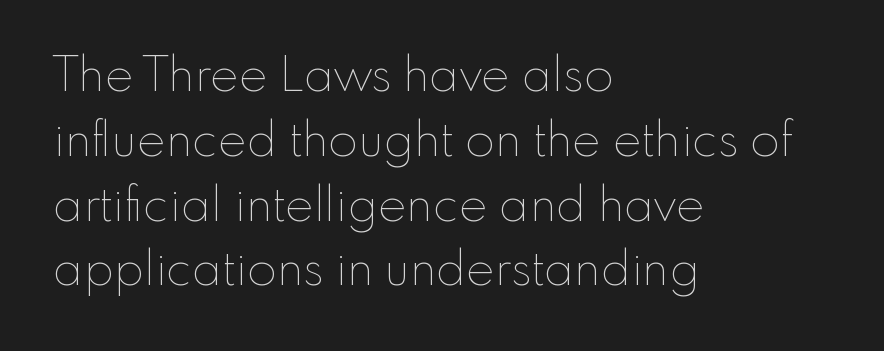
Is the block centered? No — it sits flush against the left margin. Here the designer chose a conventional face with non-uniform glyph widths. The gaps between neighbouring characters are ordinary and unremarkable. Stroke thickness stays within the range of a standard reading face or lighter.
